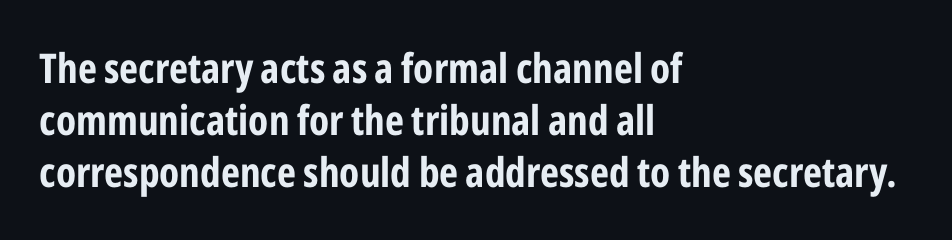
The face used here is proportionally spaced, like ordinary book or web type. On the weight axis this lands at bold, roughly 700. No extra tracking has been applied to these lines. Does the type have serifs? No, each stem ends abruptly. The rows are spaced the way most documents space them. Short and long lines alike share a common starting point at left.
